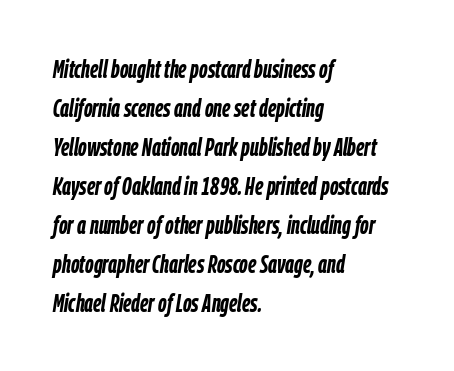
{"italic": "yes", "lean": "right", "slant_degrees": 9, "bold": "yes", "underline": "no", "align": "left", "line_spacing": "normal", "line_spacing_ratio": 1.56, "letter_spacing": "normal", "letter_spacing_em": 0.0, "glyph_px": 25}
